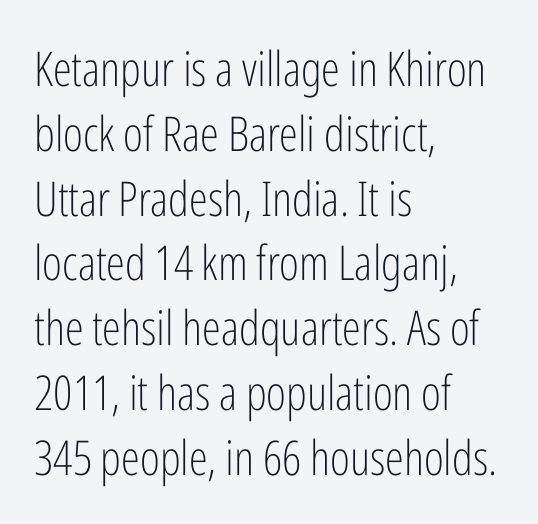
Q: Is the text bold? A: No.
Q: Is the text italic (slanted)? A: No, it is upright.
Q: Is the typeface a serif or a sans-serif typeface? A: Sans-serif.
Q: Is the text underlined? A: No.
Q: How is the paragraph aligned? A: Left-aligned.
Q: Is the spacing between letters normal or unusually wide? A: Normal.
Q: Is the spacing between lines tight, normal or loose? A: Normal.
Q: Width (condensed, normal, or wide)? A: Condensed.
Q: Stroke contrast? A: Low.
Q: x-height? A: Medium.
Q: Monospaced? A: No.
